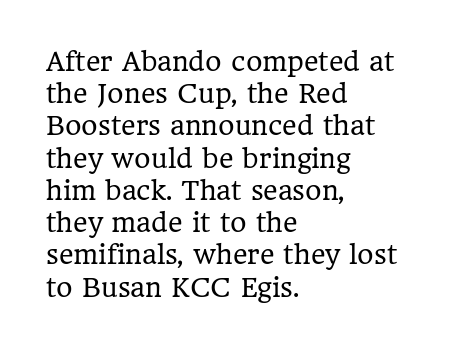
The image shows 25 px text type, upright; set left-aligned, normal line spacing (1.29x), normal letter spacing, not underlined.
